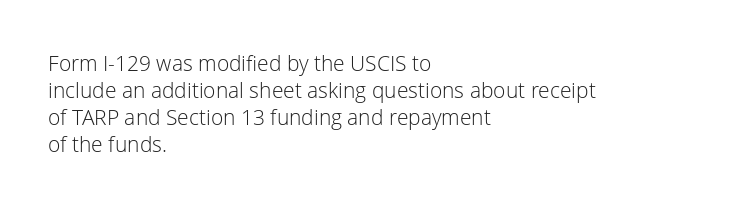
Q: Is the text bold? A: No.
Q: Is the text italic (slanted)? A: No, it is upright.
Q: Is the text underlined? A: No.
Q: How is the paragraph aligned? A: Left-aligned.
Q: Is the spacing between letters normal or unusually wide? A: Normal.
Q: Is the spacing between lines tight, normal or loose? A: Normal.
